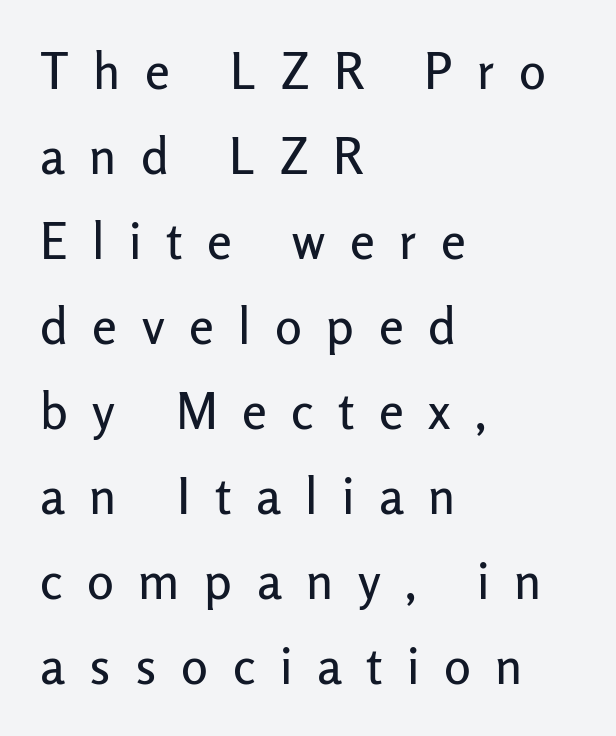
{"serif": "no", "italic": "no", "width": "normal", "stroke_contrast": "low", "x_height": "medium", "monospaced": "no", "underline": "no", "align": "left", "line_spacing": "normal", "line_spacing_ratio": 1.7, "letter_spacing": "wide", "letter_spacing_em": 0.49, "glyph_px": 50}
